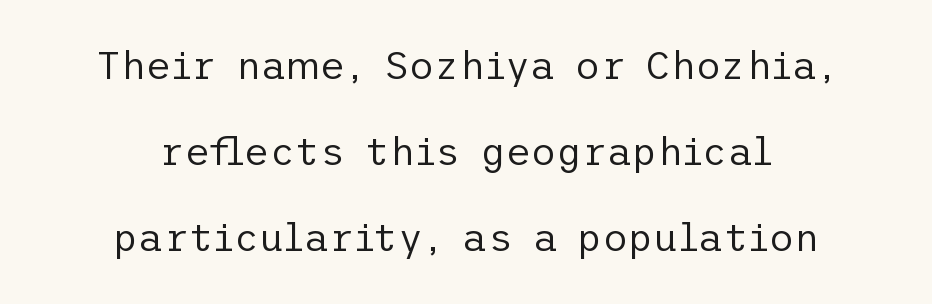
Caption: standard tracking, unaltered. Leftover space on each line is divided equally before and after the words. Is this a sans? Yes — the strokes have no serifs. In terms of leading, this rendering errs on the spacious side. A typesetter would mark this as roman, not italic.
